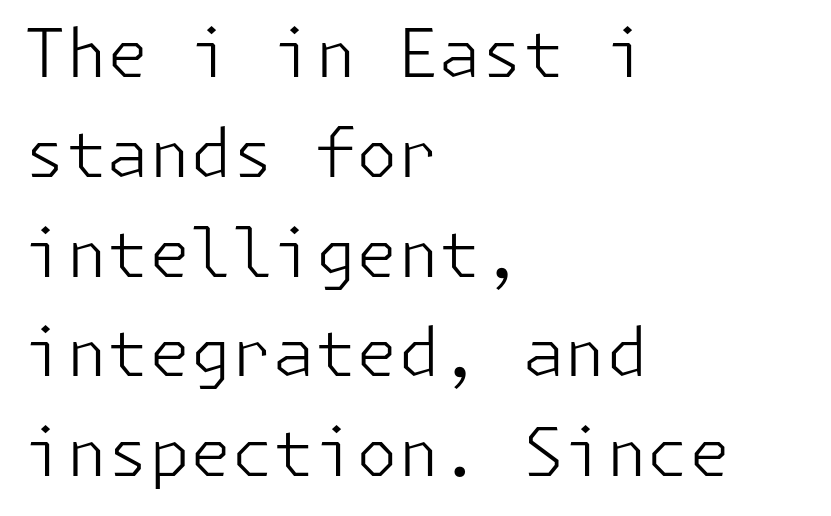
Q: Is the text bold? A: No.
Q: Is the text italic (slanted)? A: No, it is upright.
Q: Is the typeface a serif or a sans-serif typeface? A: Sans-serif.
Q: Is the text underlined? A: No.
Q: How is the paragraph aligned? A: Left-aligned.
Q: Is the spacing between letters normal or unusually wide? A: Normal.
Q: Is the spacing between lines tight, normal or loose? A: Normal.
Q: Width (condensed, normal, or wide)? A: Normal.
Q: Stroke contrast? A: Low.
Q: x-height? A: Medium.
